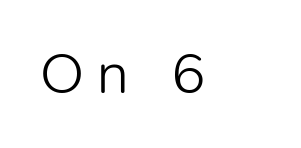
Q: Is the text bold? A: No.
Q: Is the text italic (slanted)? A: No, it is upright.
Q: Is the typeface a serif or a sans-serif typeface? A: Sans-serif.
Q: Is the text underlined? A: No.
Q: How is the paragraph aligned? A: Left-aligned.
Q: Is the spacing between letters normal or unusually wide? A: Unusually wide.
Q: Width (condensed, normal, or wide)? A: Normal.
Q: Stroke contrast? A: Low.
Q: x-height? A: Medium.
Q: Monospaced? A: No.
